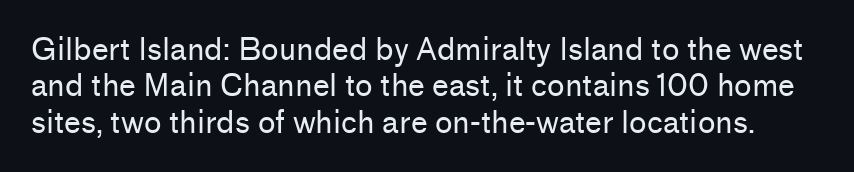
Varying glyph widths throughout — classic text-font behaviour. Does the type have serifs? No, each stem ends abruptly. These lines keep a tight, regular rhythm from letter to letter. Beneath every word, the page is bare.
